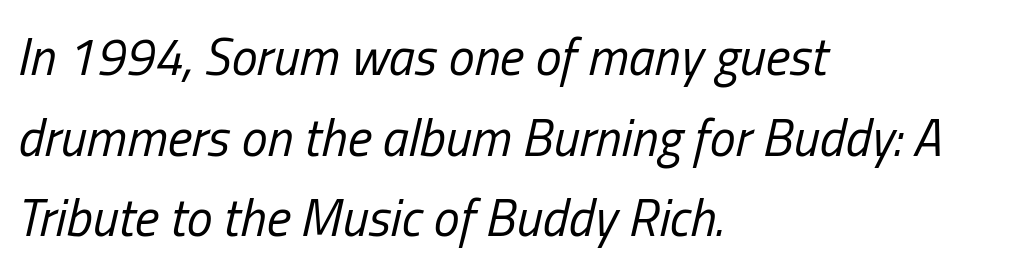
Q: Is the text bold? A: No.
Q: Is the text italic (slanted)? A: Yes, it leans right by about 13 degrees.
Q: Is the text underlined? A: No.
Q: How is the paragraph aligned? A: Left-aligned.
Q: Is the spacing between letters normal or unusually wide? A: Normal.
Q: Is the spacing between lines tight, normal or loose? A: Normal.
Q: Width (condensed, normal, or wide)? A: Condensed.
Q: Stroke contrast? A: Low.
Q: x-height? A: Medium.
Q: Monospaced? A: No.
